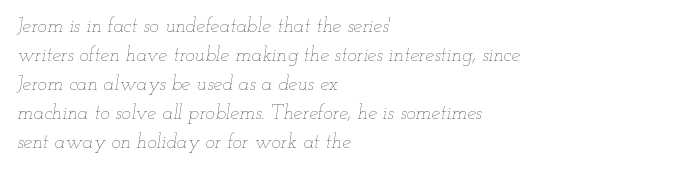
{"italic": "yes", "lean": "right", "slant_degrees": 12, "bold": "no", "underline": "no", "align": "left", "line_spacing": "normal", "line_spacing_ratio": 1.45, "letter_spacing": "normal", "letter_spacing_em": 0.0, "glyph_px": 20}
